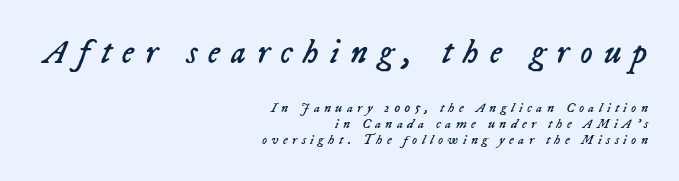
Q: Is the text bold? A: No.
Q: Is the text italic (slanted)? A: Yes, it leans right by about 23 degrees.
Q: Is the text underlined? A: No.
Q: How is the paragraph aligned? A: Right-aligned.
Q: Is the spacing between letters normal or unusually wide? A: Unusually wide.
Q: Is the spacing between lines tight, normal or loose? A: Tight.
Q: Which block of text is set in a larger size, the first (top) or the second (bottom)? A: The first (top) one.
Q: Width (condensed, normal, or wide)? A: Normal.
Q: Stroke contrast? A: Low.
Q: x-height? A: Medium.
Q: Monospaced? A: No.
